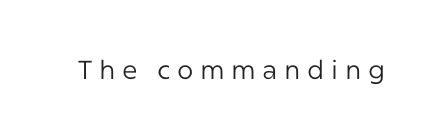
The image shows 26 px text type, upright; set unusually wide letter spacing (+0.25 em), not underlined.
